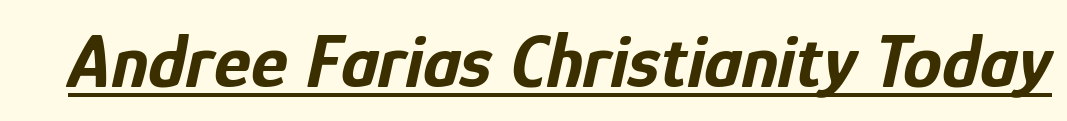
Heft: maximum for text — a bold. The face used here has a pronounced slope to its letters. A continuous stroke trails under the words, as in a hyperlink. The tracking reads as untouched default to a designer's eye. The passage shown is typed in a proportional face where columns would drift.
